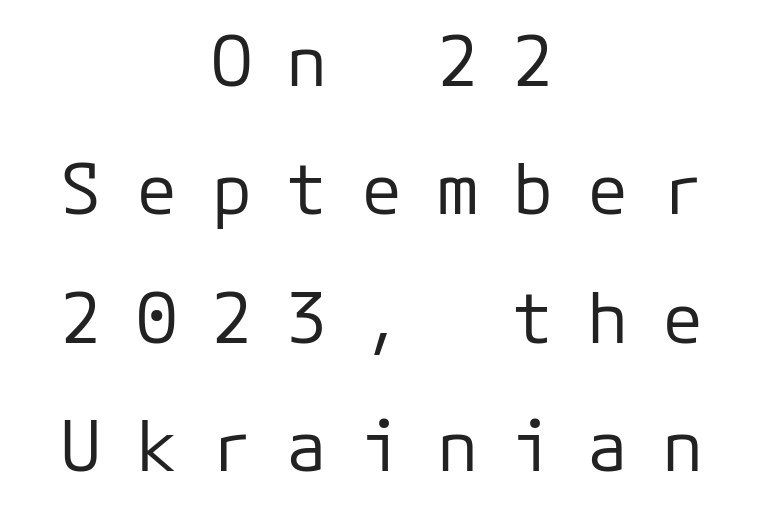
{"serif": "no", "italic": "no", "bold": "no", "weight": "regular", "width": "normal", "stroke_contrast": "low", "x_height": "medium", "underline": "no", "align": "center", "line_spacing_ratio": 1.86, "letter_spacing": "wide", "letter_spacing_em": 0.49, "glyph_px": 69}
